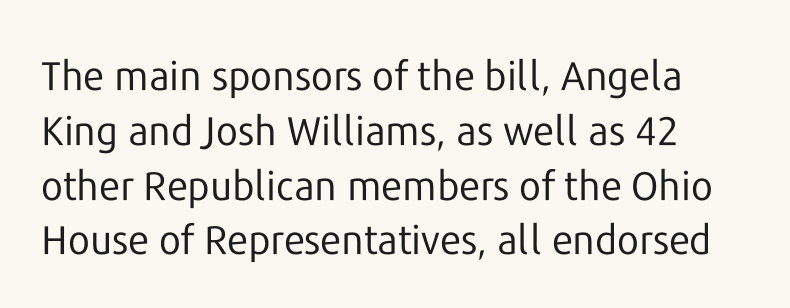
The image shows 40 px regular-weight sans-serif type, upright; set normal line spacing (1.37x), normal letter spacing, not underlined; low stroke contrast and a medium x-height.
